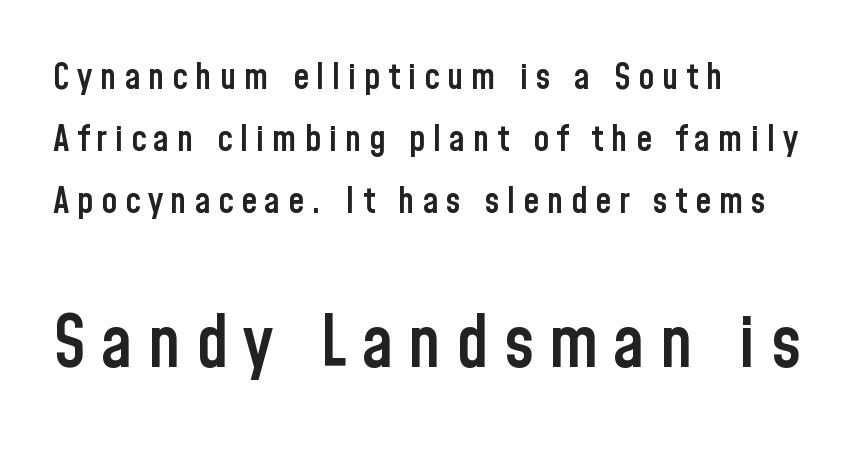
Glyph-to-glyph distance is far greater than everyday printed text. Is the block centered? No — it sits flush against the left margin. The rendering enlarges the type as you move from the upper chunk to the lower. The rendering uses natural spacing where letterforms have individual widths. Moderately thickened strokes mark this as semibold type. Honestly, there is no underline to notice here at all.
